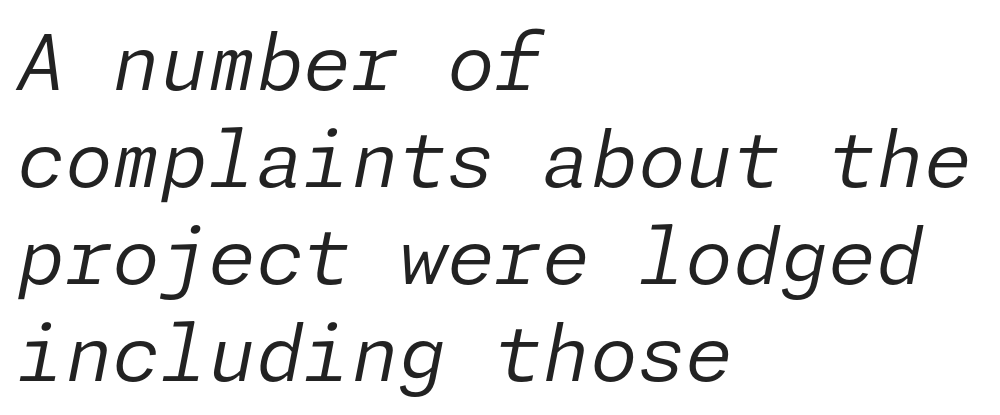
Interline gaps are of average width in this sample. Where is the straight margin? On the left. The face used here is rendered with its standard letterfit. The cut favours lightness, reaching ordinary text weight at its darkest. Does the lettering tilt? It does — this is italic. The space beneath each line is pristine and unruled.
